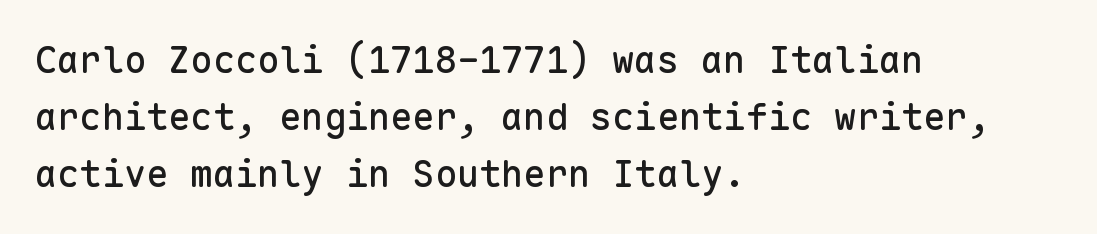
Q: Is the text italic (slanted)? A: No, it is upright.
Q: Is the typeface a serif or a sans-serif typeface? A: Sans-serif.
Q: Is the text underlined? A: No.
Q: How is the paragraph aligned? A: Left-aligned.
Q: Is the spacing between letters normal or unusually wide? A: Normal.
Q: Is the spacing between lines tight, normal or loose? A: Normal.
Q: Width (condensed, normal, or wide)? A: Normal.
Q: Stroke contrast? A: Low.
Q: x-height? A: Medium.
Q: Monospaced? A: Yes.
